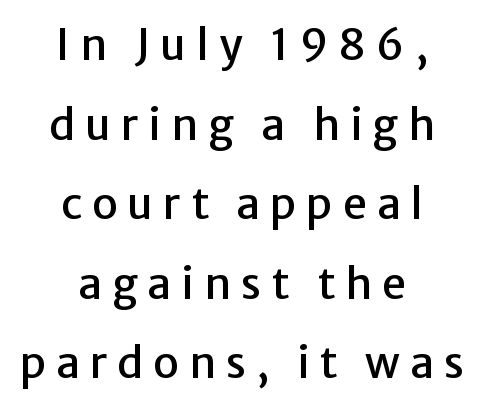
{"serif": "no", "italic": "no", "width": "normal", "stroke_contrast": "low", "x_height": "medium", "monospaced": "no", "underline": "no", "align": "center", "line_spacing_ratio": 1.85, "letter_spacing": "wide", "letter_spacing_em": 0.23, "glyph_px": 43}
